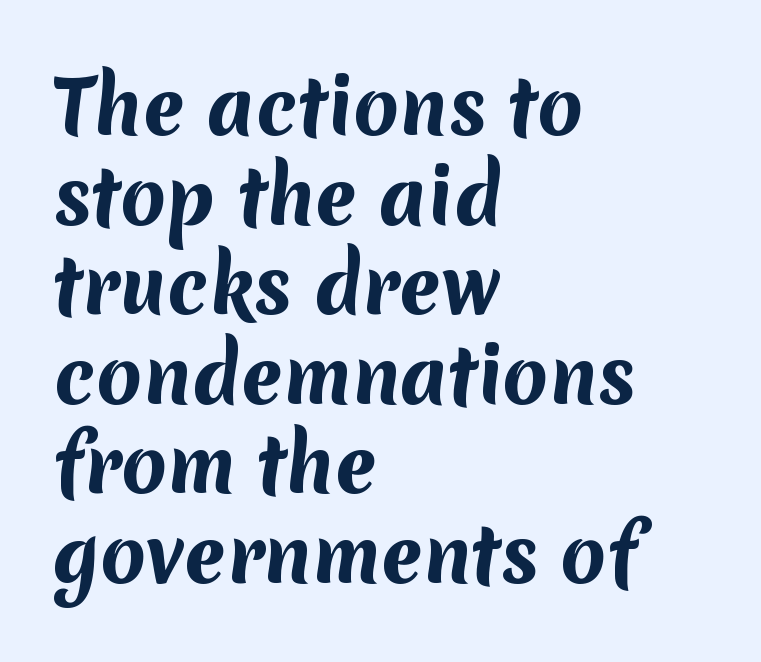
What weight is shown? A full bold with thick strokes. The passage shown is not underscored anywhere. Horizontal alignment here is leftward, the default for most running prose. The glyphs in this specimen are sans serif. Do the characters align in a grid? No, the font is proportional.
